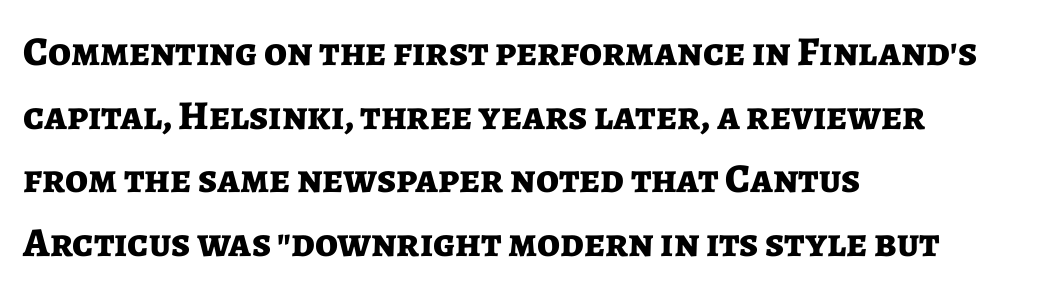
You can tell from the bare stems that sans-serif type was used. Designer's note — italics off, roman on. Notice how descenders clear the ascenders below comfortably — that's standard leading. The strip under each line holds only bare page.
